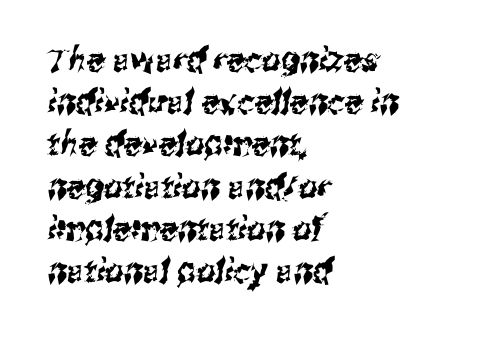
Q: Is the typeface a serif or a sans-serif typeface? A: Sans-serif.
Q: Is the text underlined? A: No.
Q: How is the paragraph aligned? A: Left-aligned.
Q: Is the spacing between letters normal or unusually wide? A: Normal.
Q: Is the spacing between lines tight, normal or loose? A: Normal.
Q: Width (condensed, normal, or wide)? A: Condensed.
Q: Stroke contrast? A: Medium.
Q: x-height? A: Medium.
Q: Monospaced? A: No.
